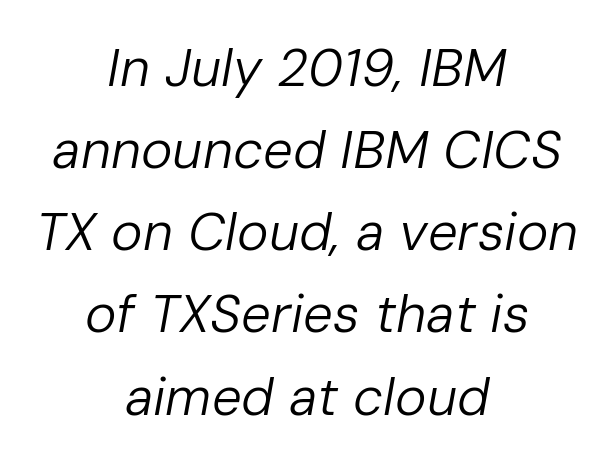
{"italic": "yes", "lean": "right", "slant_degrees": 10, "bold": "no", "weight": "regular", "width": "normal", "stroke_contrast": "low", "x_height": "medium", "monospaced": "no", "underline": "no", "align": "center", "line_spacing": "normal", "line_spacing_ratio": 1.55, "letter_spacing": "normal", "letter_spacing_em": 0.0, "glyph_px": 53}
